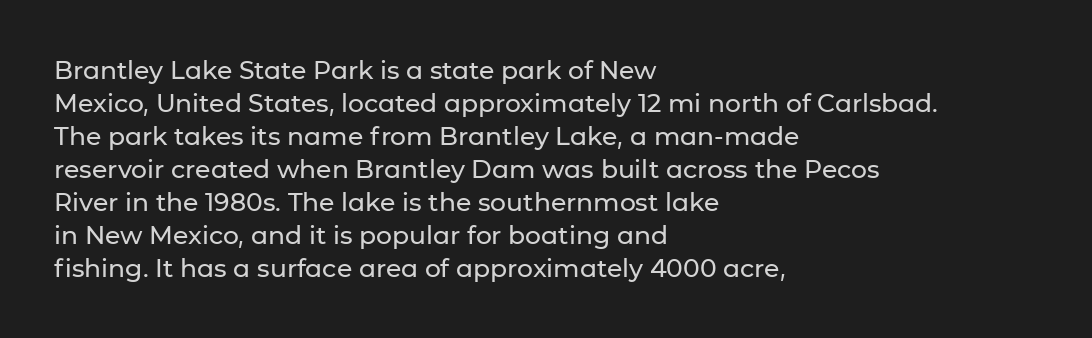
Q: Is the text italic (slanted)? A: No, it is upright.
Q: Is the text underlined? A: No.
Q: How is the paragraph aligned? A: Left-aligned.
Q: Is the spacing between letters normal or unusually wide? A: Normal.
Q: Is the spacing between lines tight, normal or loose? A: Normal.
